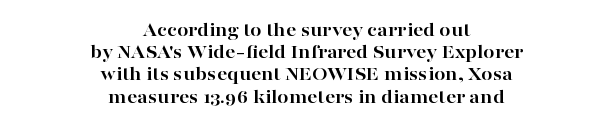
The image shows 20 px bold type, upright; set centered, tight line spacing (1.11x), normal letter spacing, not underlined.
